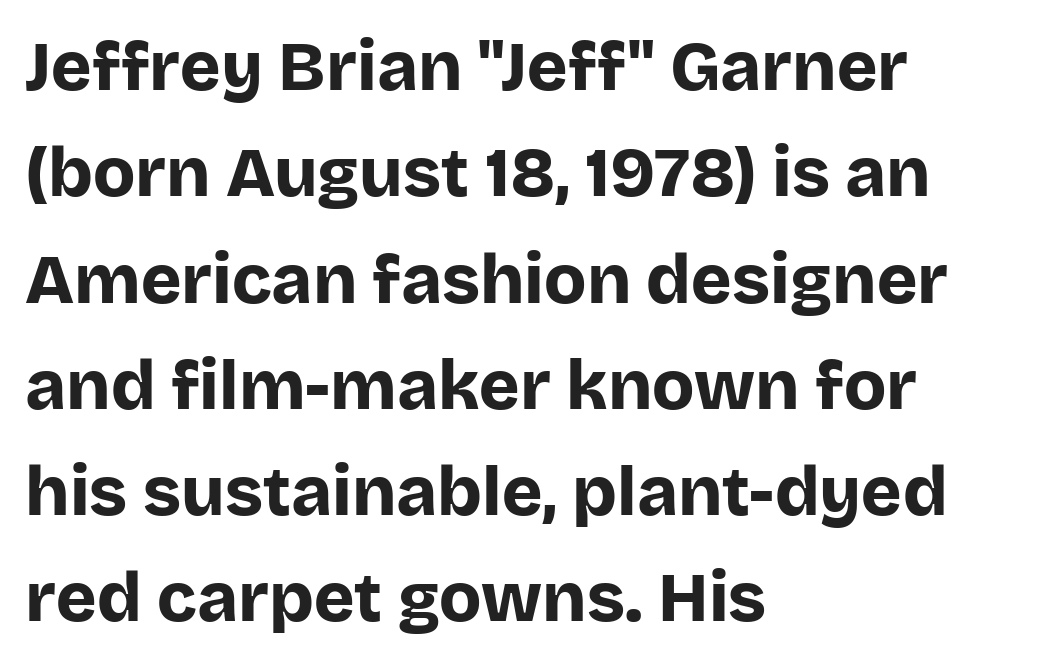
Check under the words: just untouched page. Reading down the block, your eye returns to a fixed left position each line. Note the varied advance widths — an 'i' is clearly narrower than an 'm'. Notice how the stems are strictly vertical — no italics here.
